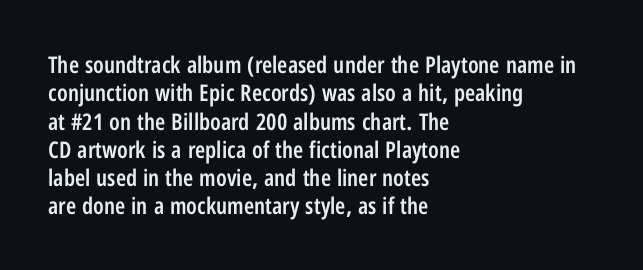
Q: Is the text bold? A: Semi-bold.
Q: Is the text italic (slanted)? A: No, it is upright.
Q: Is the text underlined? A: No.
Q: How is the paragraph aligned? A: Left-aligned.
Q: Is the spacing between letters normal or unusually wide? A: Normal.
